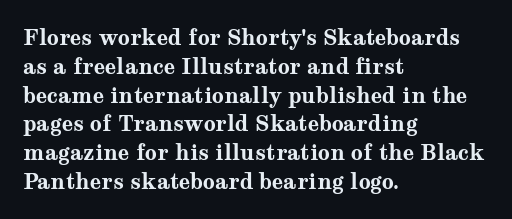
Leftover space on each line is placed entirely after the last word. The baseline area is clear. Tracking value appears to be zero — textbook default spacing. Is the type bold? Yes — the strokes are clearly thick and heavy.
